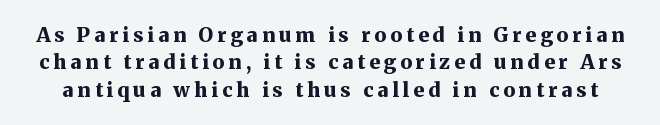
{"italic": "no", "bold": "yes", "underline": "no", "line_spacing": "normal", "line_spacing_ratio": 1.37, "letter_spacing": "wide", "letter_spacing_em": 0.2, "glyph_px": 20}
